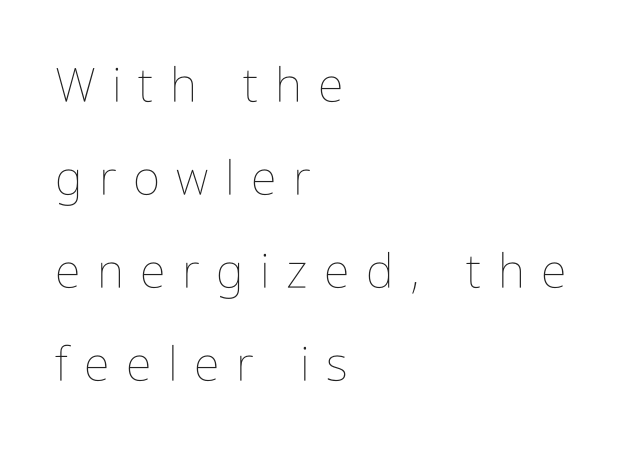
The image shows 47 px thin, condensed type, upright; set left-aligned, loose line spacing (1.98x), unusually wide letter spacing (+0.35 em), not underlined; low stroke contrast and a medium x-height.
